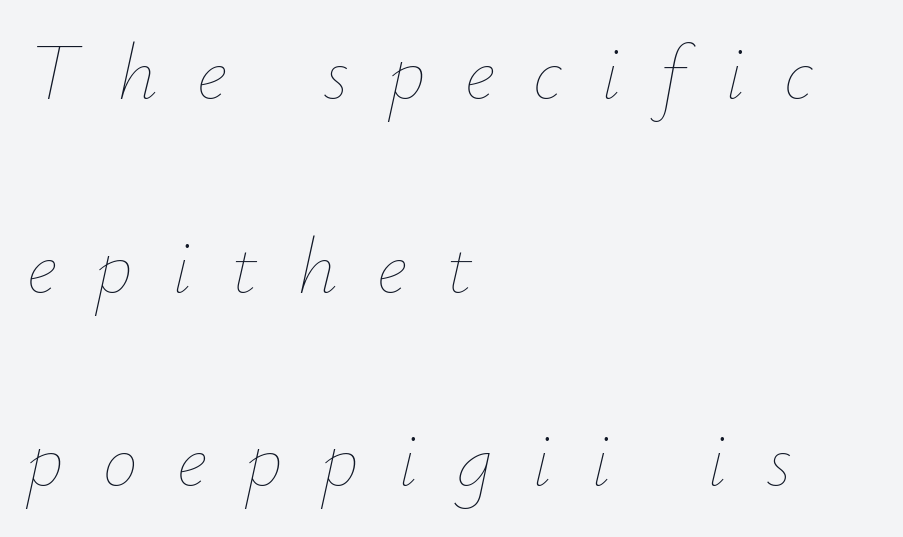
{"italic": "yes", "lean": "right", "slant_degrees": 12, "bold": "no", "weight": "thin", "width": "normal", "stroke_contrast": "low", "x_height": "small", "monospaced": "no", "underline": "no", "align": "left", "line_spacing": "loose", "line_spacing_ratio": 2.45, "letter_spacing": "wide", "letter_spacing_em": 0.5, "glyph_px": 79}
